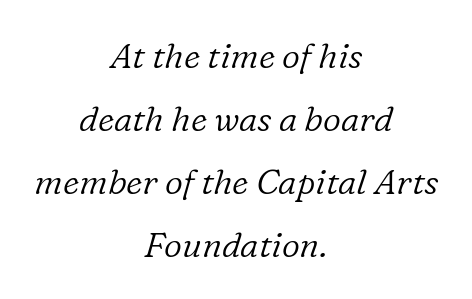
The passage is arranged like a title page — every line centered. The rendering applies a slant to the glyphs. Examine the stroke ends and you'll spot serifs. A typesetter would call this zero additional tracking. The strokes carry an ordinary text weight at most.
